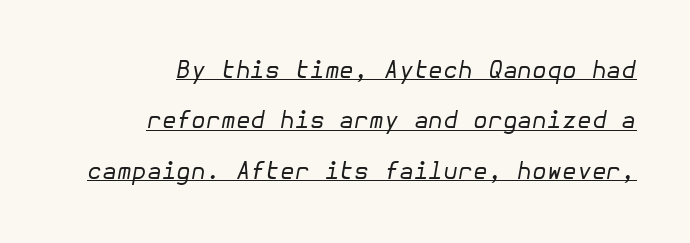
The image shows 24 px text type, italic (leaning right); set right-aligned, loose line spacing (2.1x), normal letter spacing, underlined.
